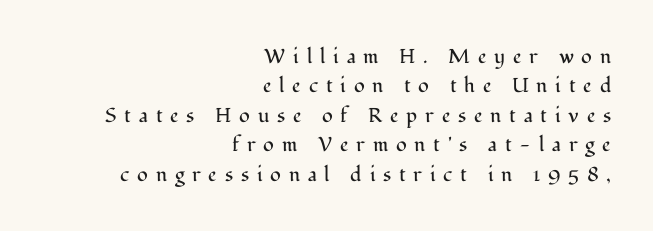
{"italic": "no", "bold": "no", "underline": "no", "align": "right", "line_spacing": "normal", "line_spacing_ratio": 1.47, "letter_spacing": "wide", "letter_spacing_em": 0.39, "glyph_px": 20}
